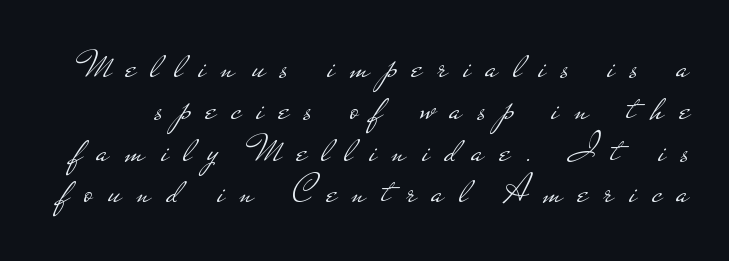
Q: Is the text bold? A: No.
Q: Is the text italic (slanted)? A: Yes.
Q: Is the typeface a serif or a sans-serif typeface? A: Sans-serif.
Q: Is the text underlined? A: No.
Q: Is the spacing between letters normal or unusually wide? A: Unusually wide.
Q: Is the spacing between lines tight, normal or loose? A: Tight.
Q: Width (condensed, normal, or wide)? A: Wide.
Q: Stroke contrast? A: Low.
Q: x-height? A: Small.
Q: Monospaced? A: No.
